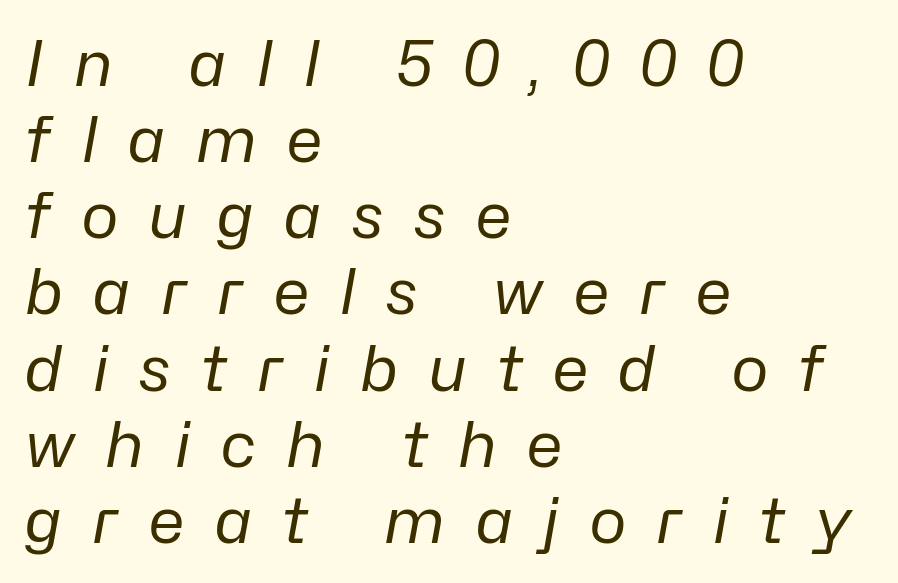
{"italic": "yes", "lean": "right", "slant_degrees": 10, "bold": "no", "weight": "regular", "width": "normal", "stroke_contrast": "low", "x_height": "medium", "monospaced": "no", "underline": "no", "align": "left", "line_spacing_ratio": 1.19, "letter_spacing": "wide", "letter_spacing_em": 0.45, "glyph_px": 64}
